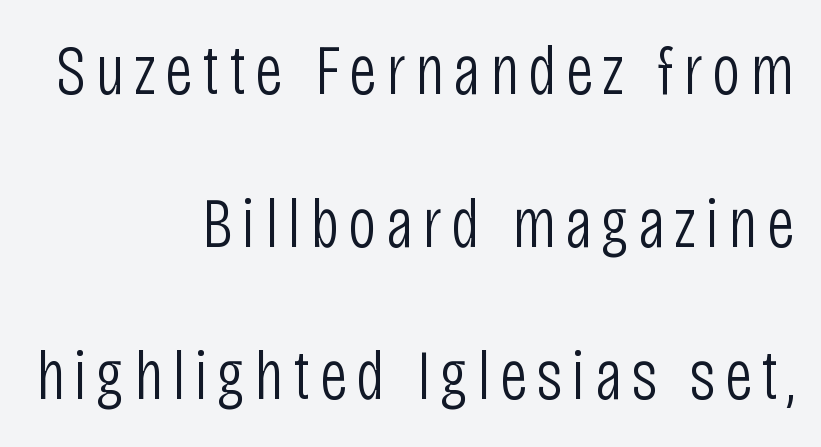
Q: Is the text bold? A: No.
Q: Is the text italic (slanted)? A: No, it is upright.
Q: Is the typeface a serif or a sans-serif typeface? A: Sans-serif.
Q: Is the text underlined? A: No.
Q: How is the paragraph aligned? A: Right-aligned.
Q: Is the spacing between lines tight, normal or loose? A: Loose.
Q: Width (condensed, normal, or wide)? A: Condensed.
Q: Stroke contrast? A: Low.
Q: x-height? A: Large.
Q: Monospaced? A: No.
